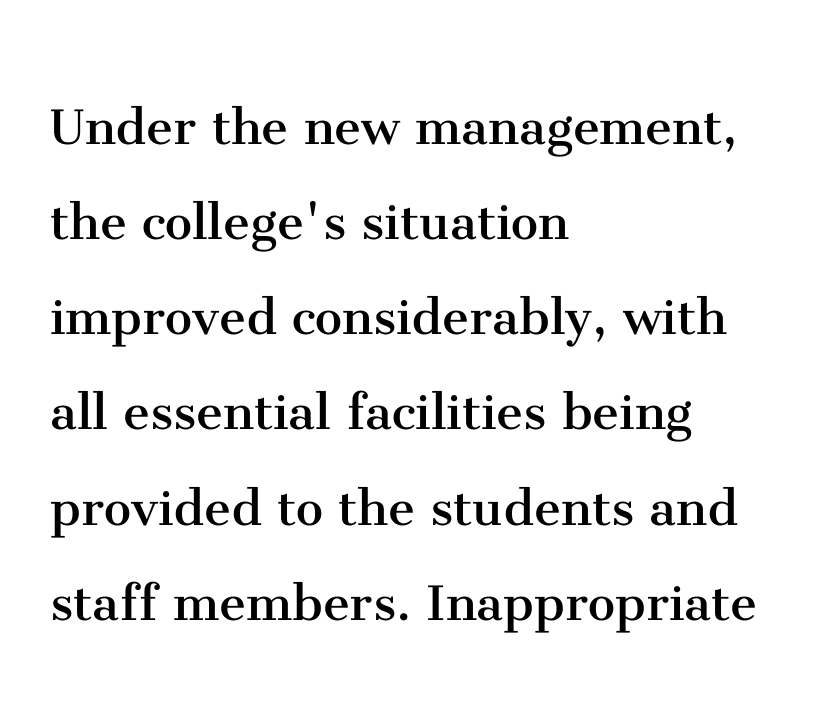
Q: Is the text bold? A: No.
Q: Is the text italic (slanted)? A: No, it is upright.
Q: Is the typeface a serif or a sans-serif typeface? A: Serif.
Q: Is the text underlined? A: No.
Q: How is the paragraph aligned? A: Left-aligned.
Q: Is the spacing between letters normal or unusually wide? A: Normal.
Q: Is the spacing between lines tight, normal or loose? A: Normal.
Q: Width (condensed, normal, or wide)? A: Normal.
Q: Stroke contrast? A: Medium.
Q: x-height? A: Medium.
Q: Monospaced? A: No.
